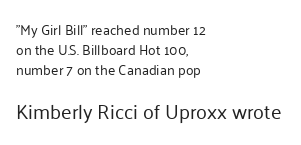
{"italic": "no", "bold": "no", "underline": "no", "align": "left", "line_spacing": "normal", "line_spacing_ratio": 1.42, "letter_spacing": "normal", "letter_spacing_em": 0.0, "larger_block": "second", "size_ratio": 1.43, "glyph_px": 20}
